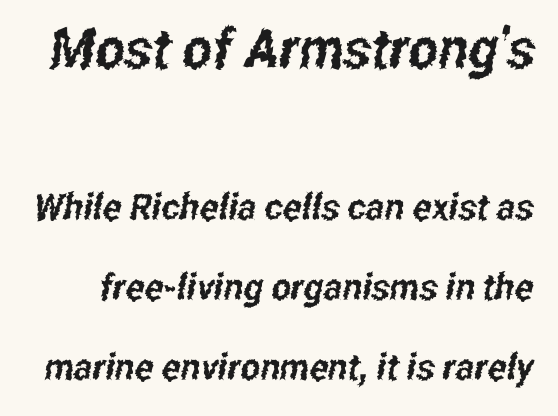
The image shows 56 px condensed sans-serif type; set loose line spacing (2.16x), normal letter spacing, not underlined; the first (top) block is 1.51x larger; low stroke contrast and a medium x-height.
